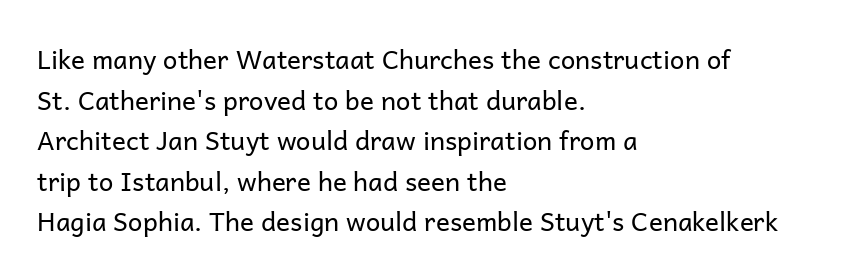
Q: Is the text bold? A: No.
Q: Is the text italic (slanted)? A: No, it is upright.
Q: Is the text underlined? A: No.
Q: How is the paragraph aligned? A: Left-aligned.
Q: Is the spacing between letters normal or unusually wide? A: Normal.
Q: Is the spacing between lines tight, normal or loose? A: Normal.
